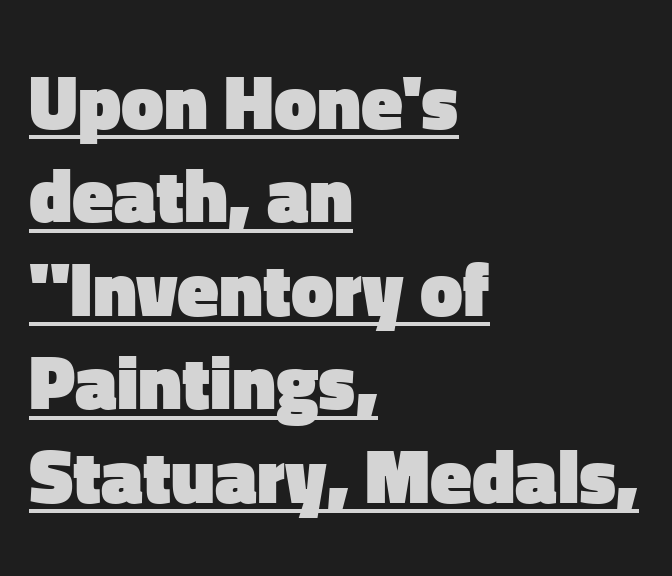
Q: Is the text bold? A: Yes.
Q: Is the text italic (slanted)? A: No, it is upright.
Q: Is the typeface a serif or a sans-serif typeface? A: Sans-serif.
Q: Is the text underlined? A: Yes.
Q: How is the paragraph aligned? A: Left-aligned.
Q: Is the spacing between letters normal or unusually wide? A: Normal.
Q: Width (condensed, normal, or wide)? A: Normal.
Q: Stroke contrast? A: Low.
Q: x-height? A: Medium.
Q: Monospaced? A: No.
